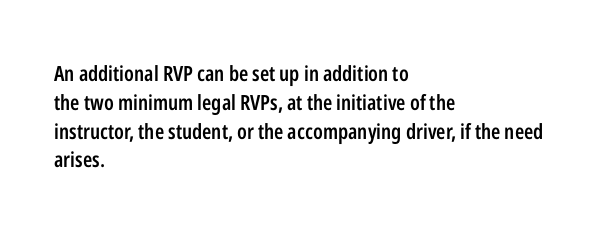
Q: Is the text bold? A: Semi-bold.
Q: Is the text italic (slanted)? A: No, it is upright.
Q: Is the text underlined? A: No.
Q: How is the paragraph aligned? A: Left-aligned.
Q: Is the spacing between letters normal or unusually wide? A: Normal.
Q: Is the spacing between lines tight, normal or loose? A: Normal.
